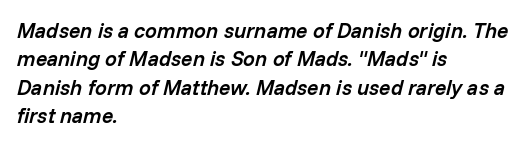
Compared with typical paragraphs, the rows here are spaced about the same. How heavy is the stroke? Medium-heavy — a semibold, shy of bold. Rendered with sloped, italic letterforms. Glyph-to-glyph distance matches everyday printed text. Anything drawn beneath the words? Only blank space.
